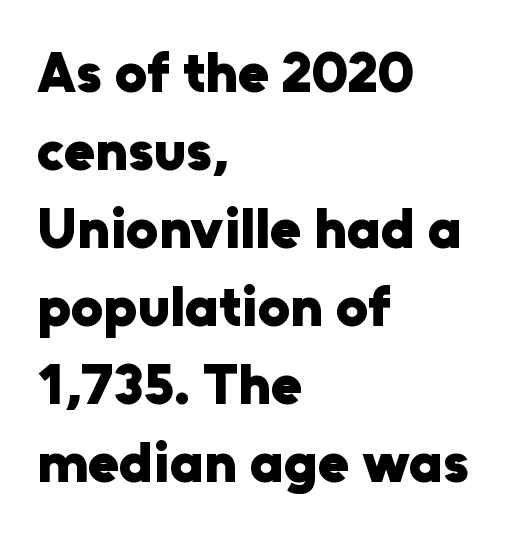
When letters stand straight like this, we call the style roman or upright. The space beneath each line is pristine and unruled. Varying glyph widths throughout — classic text-font behaviour. The paragraph shown leans on its left margin. Heavy-handed strokes throughout: this text is bold.
